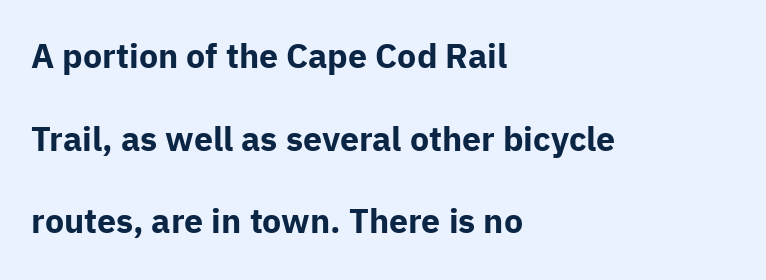
The passage shown is typeset with a sans-serif family. Honestly, the letter spacing is just normal — you wouldn't notice it. Descenders are the only things crossing below the line. Looks like regular typesetting: each glyph gets only the width it needs.
